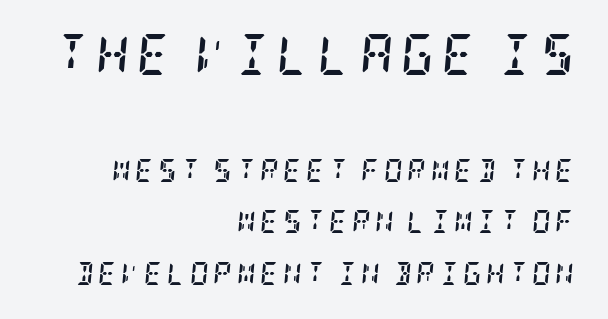
{"serif": "yes", "italic": "yes", "lean": "right", "slant_degrees": 5, "bold": "yes", "weight": "semibold", "width": "condensed", "stroke_contrast": "low", "x_height": "large", "underline": "no", "align": "right", "line_spacing": "loose", "line_spacing_ratio": 2.24, "larger_block": "first", "size_ratio": 1.78, "glyph_px": 41}
